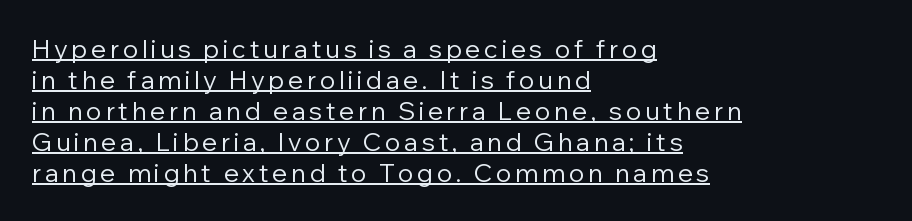
{"italic": "no", "bold": "no", "underline": "yes", "align": "left", "line_spacing_ratio": 1.24, "glyph_px": 25}
